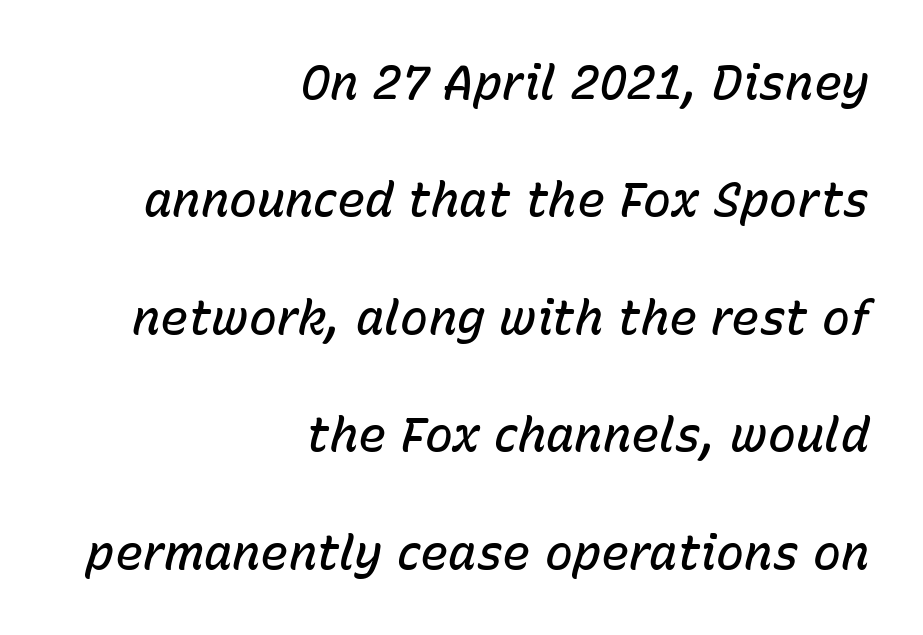
The passage shown is typed in a proportional face where columns would drift. In CSS terms this would be text-align: right. The line texture is even and compact thanks to regular tracking. Slant detected: the letters are inclined.
